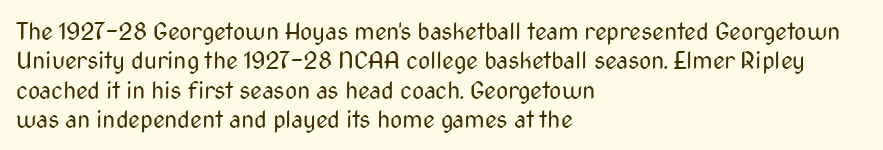
The image shows 24 px text type, upright; set left-aligned, line spacing 1.22x, normal letter spacing, not underlined.
